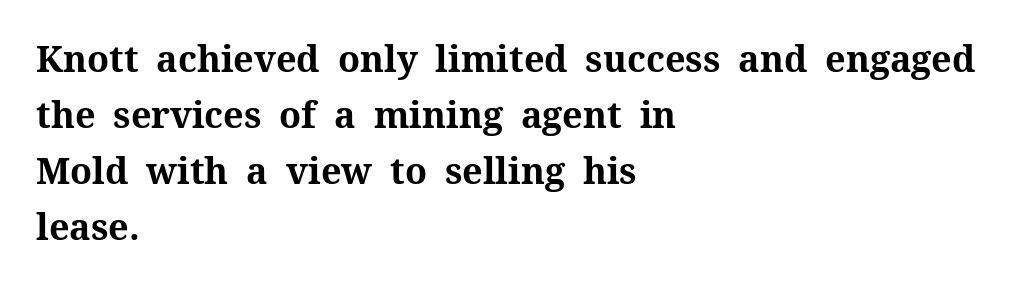
Underlining? Definitely not there. Between one letter and the next there's only the usual sliver of space. One glance says typical: line gaps are just what's usual. Quick note: not italic, upright. The rag falls on the right side of this text block.
